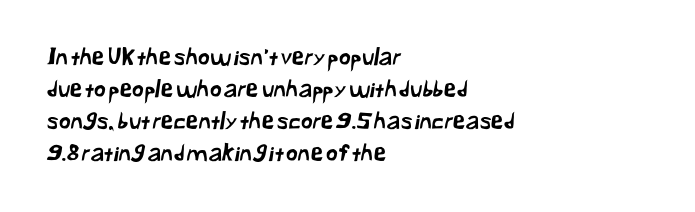
{"underline": "no", "align": "left", "line_spacing": "normal", "line_spacing_ratio": 1.39, "letter_spacing": "normal", "letter_spacing_em": 0.0, "glyph_px": 23}
